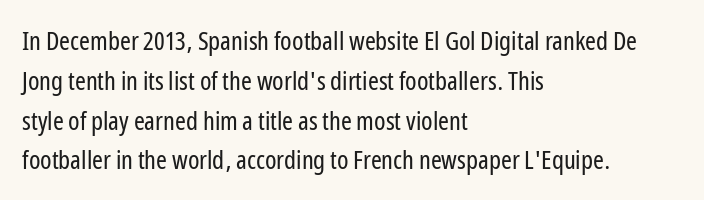
{"italic": "no", "bold": "no", "underline": "no", "align": "left", "line_spacing": "normal", "line_spacing_ratio": 1.53, "letter_spacing": "normal", "letter_spacing_em": 0.0, "glyph_px": 26}
